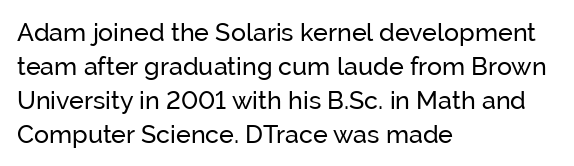
Q: Is the text bold? A: No.
Q: Is the text italic (slanted)? A: No, it is upright.
Q: Is the text underlined? A: No.
Q: How is the paragraph aligned? A: Left-aligned.
Q: Is the spacing between letters normal or unusually wide? A: Normal.
Q: Is the spacing between lines tight, normal or loose? A: Normal.
